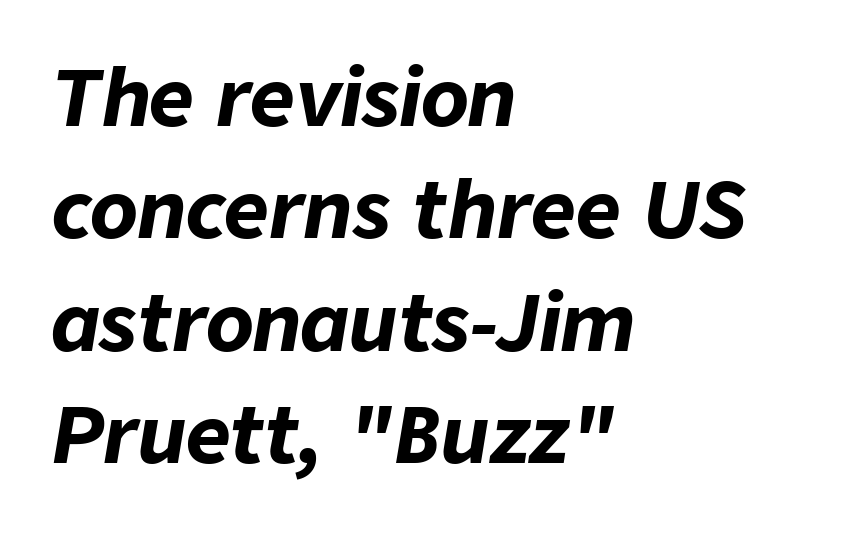
Stroke thickness is high; the sample reads as a true bold. Quick note: italic. Each letter keeps its own natural width here, so spacing adapts to shape. The lines sit at an ordinary, default distance from one another. The horizontal fit of the characters is conventional and even.
